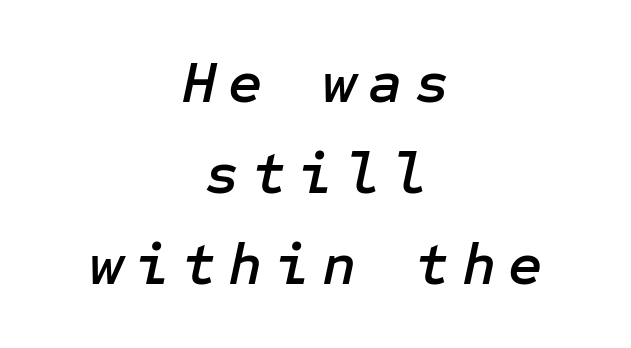
Caption: multi-line text, centered on the measure. Leading matches the norm, producing a regular column. The string is rendered with underlining switched off. Notice how the stems are inclined rather than vertical — that's the hallmark of italics. The horizontal fit of the characters is loose and conspicuously gappy.
